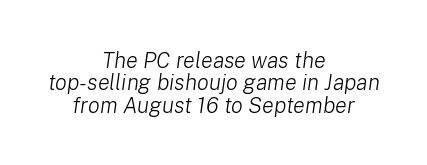
The rendering keeps characters at their native spacing. The specimen reads as italic at a glance. Where is the straight margin? There isn't one; the lines are centered. Interline gaps are noticeably narrow in this sample.
